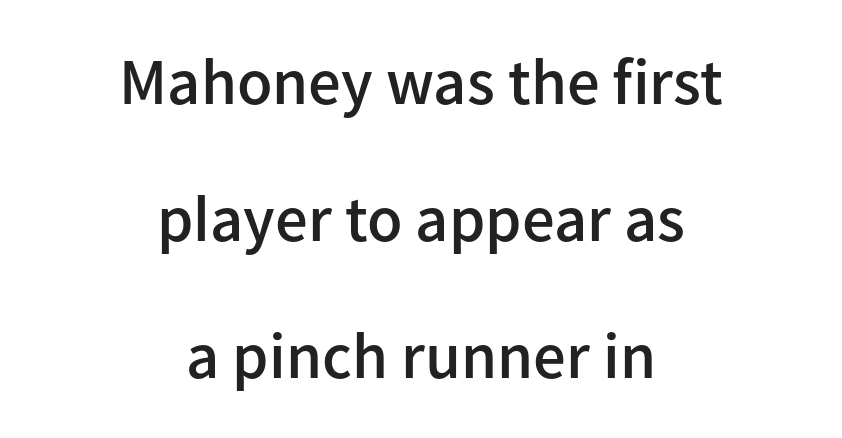
Character widths vary here, with narrow letters taking less room than wide ones. Loosely led — the rows are spread out. Weight: semibold (demi). The text block is weighted toward neither margin, spreading evenly from the middle. Type style note: lacks serifs. Is the letter spacing exaggerated? No — it looks like the ordinary default.
